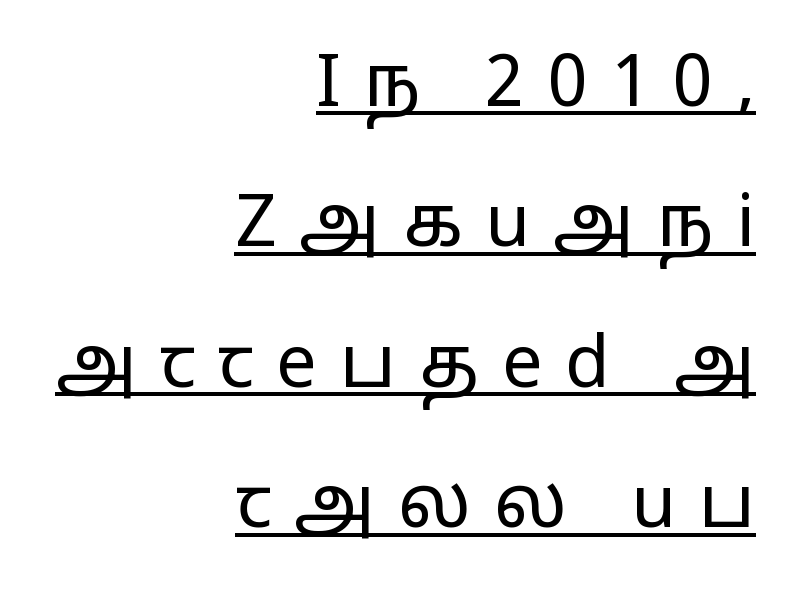
Q: Is the text bold? A: No.
Q: Is the text italic (slanted)? A: No, it is upright.
Q: Is the typeface a serif or a sans-serif typeface? A: Sans-serif.
Q: Is the text underlined? A: Yes.
Q: How is the paragraph aligned? A: Right-aligned.
Q: Is the spacing between letters normal or unusually wide? A: Unusually wide.
Q: Is the spacing between lines tight, normal or loose? A: Loose.
Q: Width (condensed, normal, or wide)? A: Wide.
Q: Stroke contrast? A: Low.
Q: x-height? A: Medium.
Q: Monospaced? A: No.
